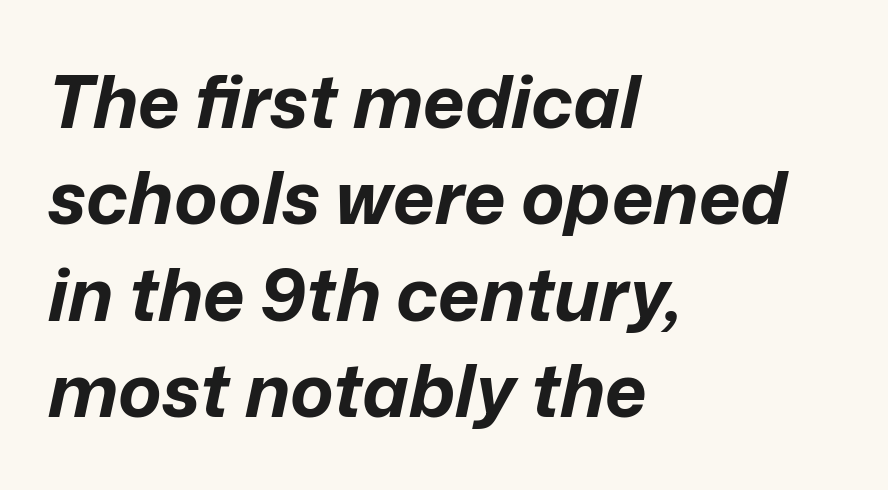
The image shows 73 px bold type, italic (leaning right); set left-aligned, normal line spacing (1.32x), normal letter spacing, not underlined; low stroke contrast and a medium x-height.
